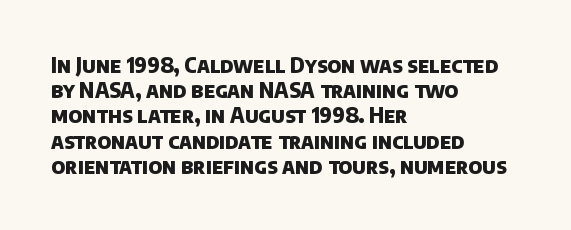
A clean baseline with only descenders dipping below it. Plenty of ink on the page — the face is bold. The lines in this sample share a left origin and differ only in where they stop. Default kerning and tracking; the words read as compact shapes.
